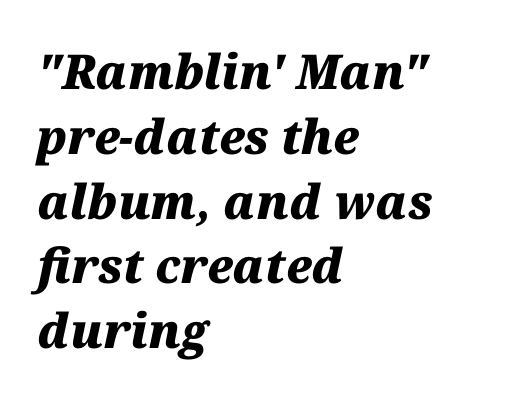
Which margin do the lines hug? The left one — the right edge is uneven. The gaps between neighbouring characters are ordinary and unremarkable. Does the lettering tilt? It does — this is italic. The string is rendered with underlining switched off. The rendering uses a bold face; every stroke is thick and dark. Do the characters align in a grid? No, the font is proportional.
